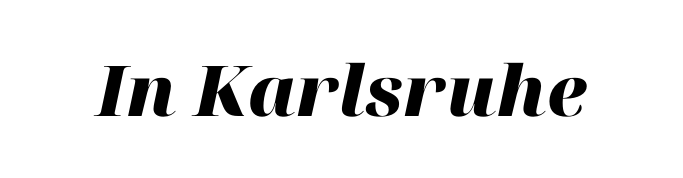
The image shows 70 px heavy type, italic (leaning right); set normal letter spacing, not underlined; high stroke contrast and a medium x-height.
